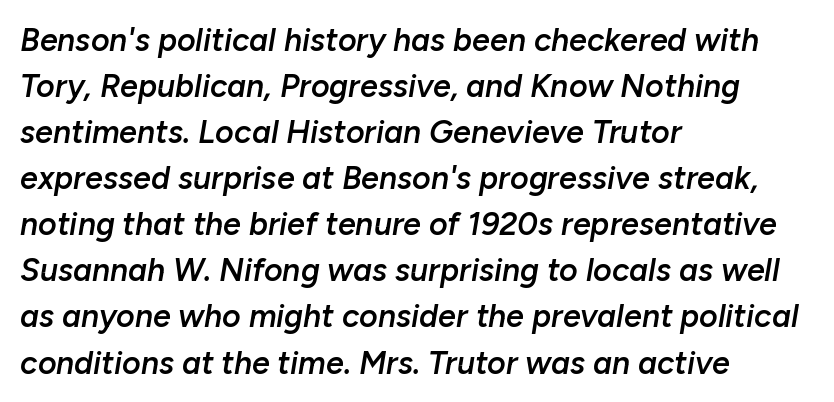
Bare-footed words on every line. This sample has the flowing, uneven cadence of proportional lettering. Is the block centered? No — it sits flush against the left margin. Each word holds together tightly as a unit, with standard inter-letter gaps. Line spacing here is normal.
